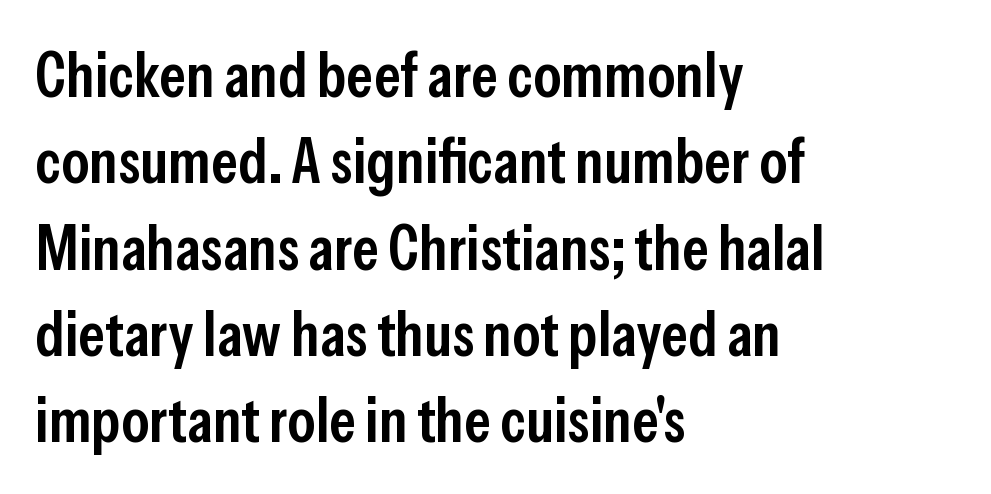
Q: Is the text bold? A: Semi-bold.
Q: Is the text italic (slanted)? A: No, it is upright.
Q: Is the typeface a serif or a sans-serif typeface? A: Sans-serif.
Q: Is the text underlined? A: No.
Q: How is the paragraph aligned? A: Left-aligned.
Q: Is the spacing between letters normal or unusually wide? A: Normal.
Q: Is the spacing between lines tight, normal or loose? A: Normal.
Q: Width (condensed, normal, or wide)? A: Condensed.
Q: Stroke contrast? A: Low.
Q: x-height? A: Medium.
Q: Monospaced? A: No.
